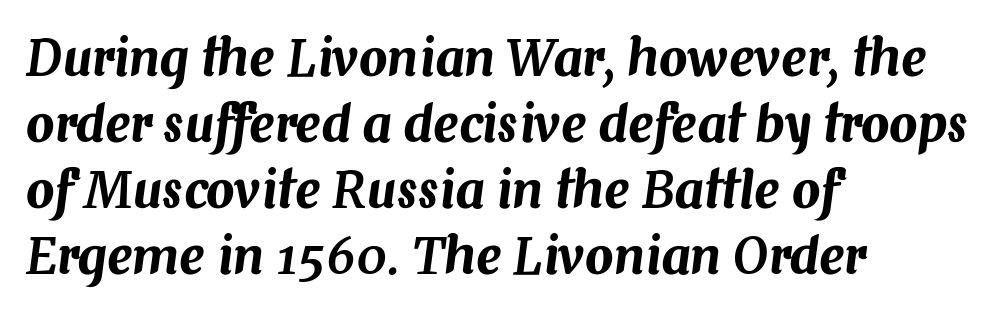
The image shows 50 px text type, italic (leaning right); set left-aligned, normal line spacing (1.32x), normal letter spacing, not underlined; medium stroke contrast and a medium x-height.
